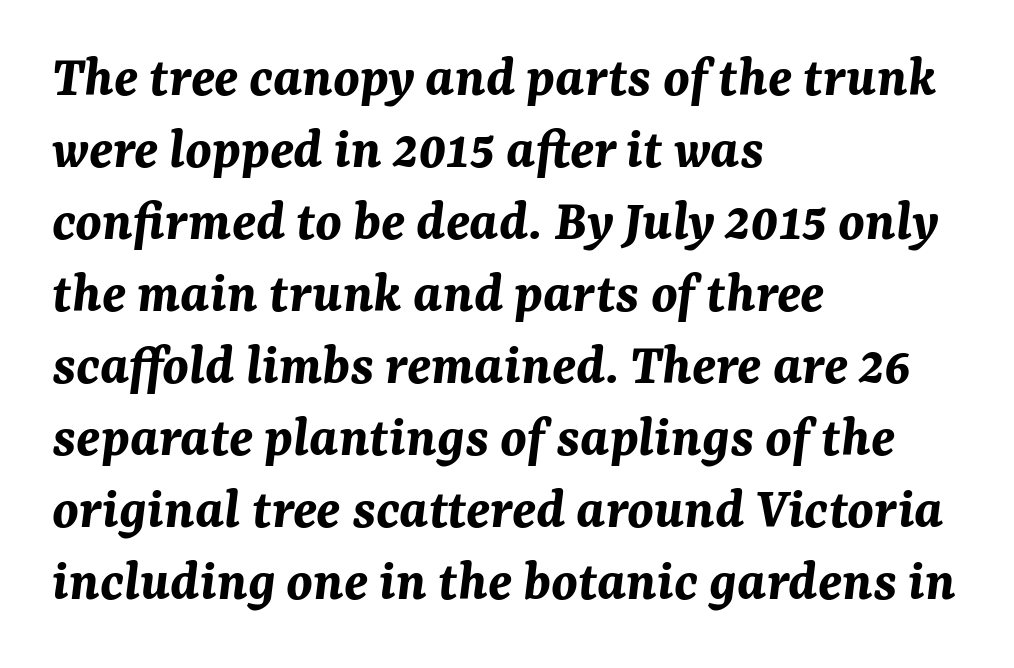
{"italic": "yes", "lean": "right", "slant_degrees": 7, "bold": "yes", "weight": "bold", "width": "normal", "stroke_contrast": "medium", "x_height": "medium", "monospaced": "no", "underline": "no", "align": "left", "line_spacing_ratio": 1.22, "letter_spacing": "normal", "letter_spacing_em": 0.0, "glyph_px": 59}
